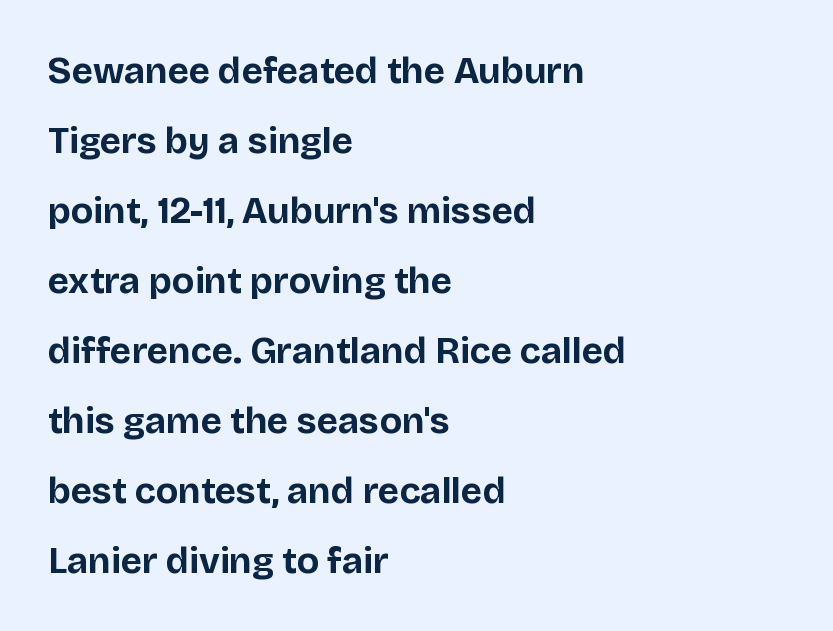
The image shows 37 px bold sans-serif type, upright; set left-aligned, line spacing 1.89x, normal letter spacing, not underlined; low stroke contrast and a large x-height.
